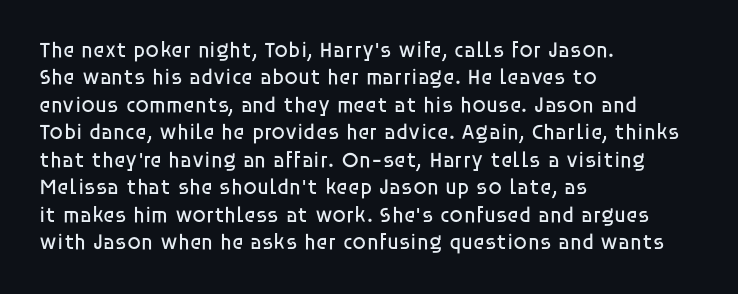
{"italic": "no", "bold": "no", "underline": "no", "align": "left", "line_spacing": "normal", "line_spacing_ratio": 1.25, "letter_spacing": "normal", "letter_spacing_em": 0.0, "glyph_px": 22}
